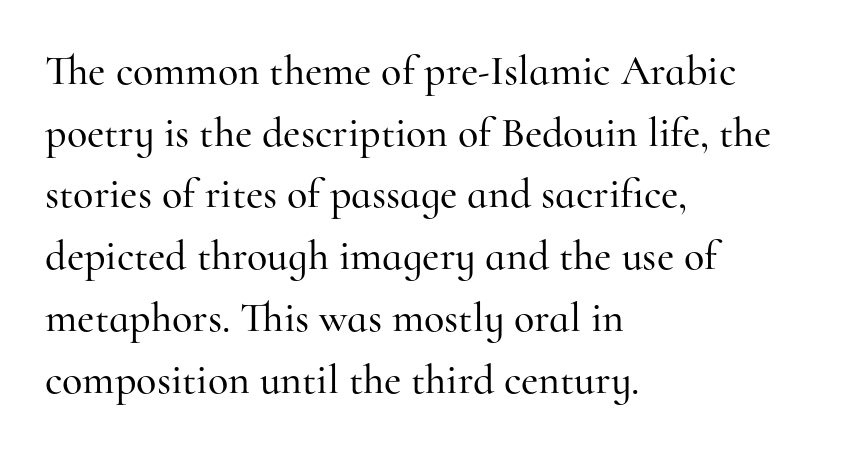
Type style note: has serifs. These lines were composed using upright roman letters. Is the block centered? No — it sits flush against the left margin. Letters rest on an invisible, unmarked baseline. The block of text has a typical density, with ordinary space between rows. The letters advance in unequal steps, a hallmark of proportional type.
